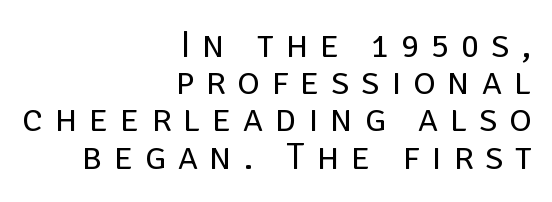
These lines stack with their right ends in a neat column. This sample has the flowing, uneven cadence of proportional lettering. This is not heavy type; no bold has been used. Short note: letters widely spaced. The letters stand straight up with perfectly vertical stems.
